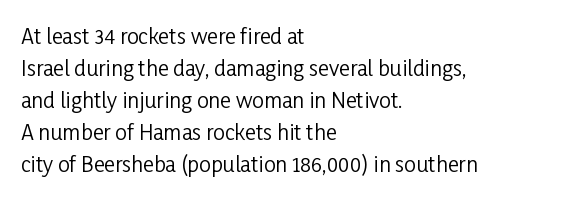
The image shows 21 px text type, upright; set left-aligned, normal line spacing (1.52x), normal letter spacing, not underlined.
